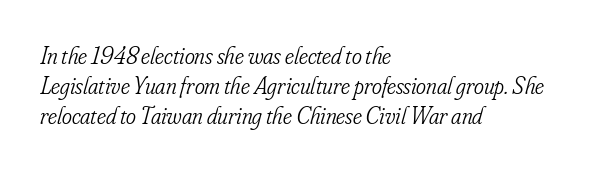
Horizontal alignment here is leftward, the default for most running prose. Each stroke keeps to a modest, everyday thickness or less. Just letters on the line, the space beneath them empty. Tracking value appears to be zero — textbook default spacing. The passage shown stacks its lines at a standard gap.
